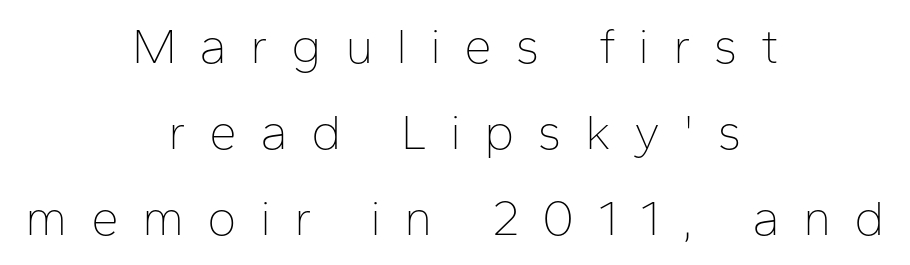
The image shows 50 px thin sans-serif type, upright; set centered, line spacing 1.72x, unusually wide letter spacing (+0.46 em), not underlined; low stroke contrast and a medium x-height.
